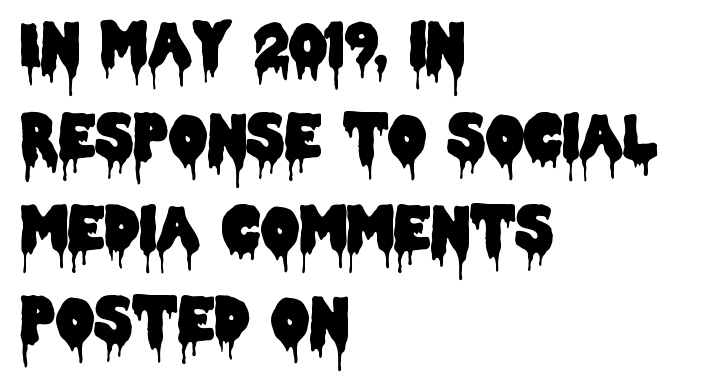
{"serif": "no", "italic": "no", "width": "condensed", "stroke_contrast": "low", "x_height": "large", "monospaced": "no", "underline": "no", "align": "left", "line_spacing": "normal", "line_spacing_ratio": 1.53, "letter_spacing": "normal", "letter_spacing_em": 0.0, "glyph_px": 60}
